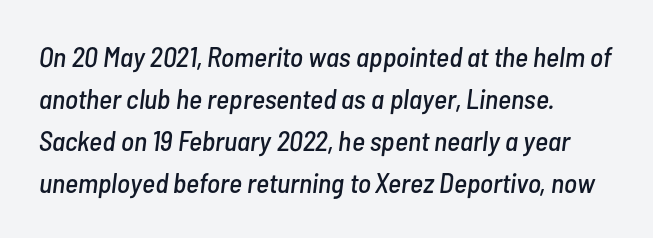
{"italic": "yes", "lean": "right", "slant_degrees": 7, "width": "condensed", "stroke_contrast": "low", "x_height": "medium", "monospaced": "no", "underline": "no", "align": "left", "line_spacing": "normal", "line_spacing_ratio": 1.5, "letter_spacing": "normal", "letter_spacing_em": 0.0, "glyph_px": 28}
